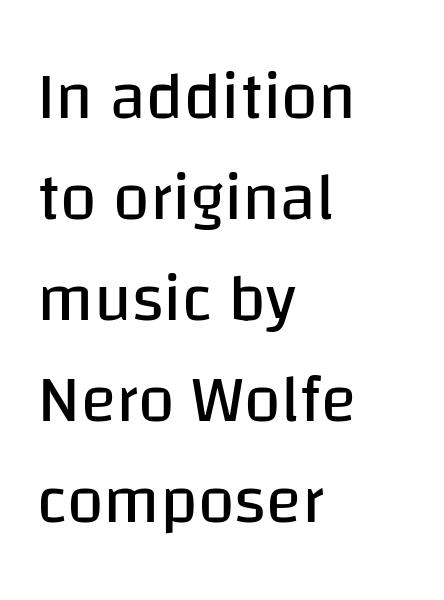
A light-to-regular cut is what we see here. The compositor pushed each line to the left boundary. Standard letterfit; no display-style spreading of the glyphs. A normal amount of white space separates one row of letters from the next. No feet cap the strokes, marking this as sans-serif type. Anything drawn beneath the words? Only blank space.
